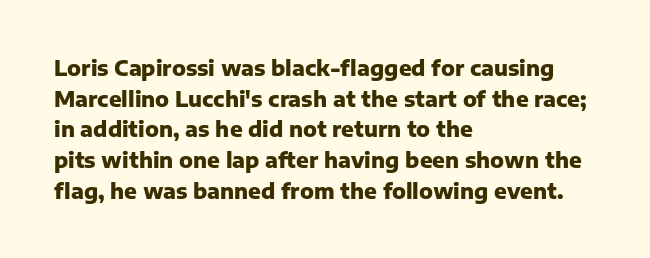
{"italic": "no", "bold": "yes", "underline": "no", "align": "left", "line_spacing": "normal", "line_spacing_ratio": 1.46, "letter_spacing": "normal", "letter_spacing_em": 0.0, "glyph_px": 21}
